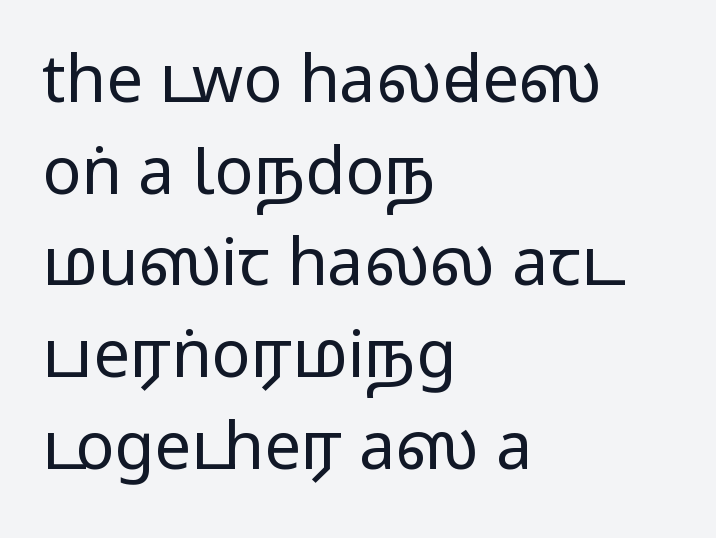
If you measured baseline to baseline, you'd find a middling distance. One-word summary of the alignment: left. You could not count columns in this text — the font is proportionally spaced. The lettering stays uniformly vertical, giving the passage a roman look. Does the type have serifs? No, each stem ends abruptly.
